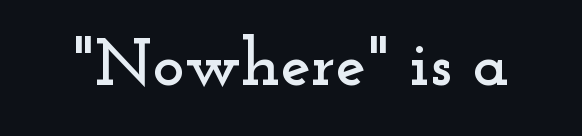
Q: Is the text italic (slanted)? A: No, it is upright.
Q: Is the typeface a serif or a sans-serif typeface? A: Serif.
Q: Is the text underlined? A: No.
Q: Is the spacing between letters normal or unusually wide? A: Normal.
Q: Width (condensed, normal, or wide)? A: Wide.
Q: Stroke contrast? A: Low.
Q: x-height? A: Small.
Q: Monospaced? A: No.
